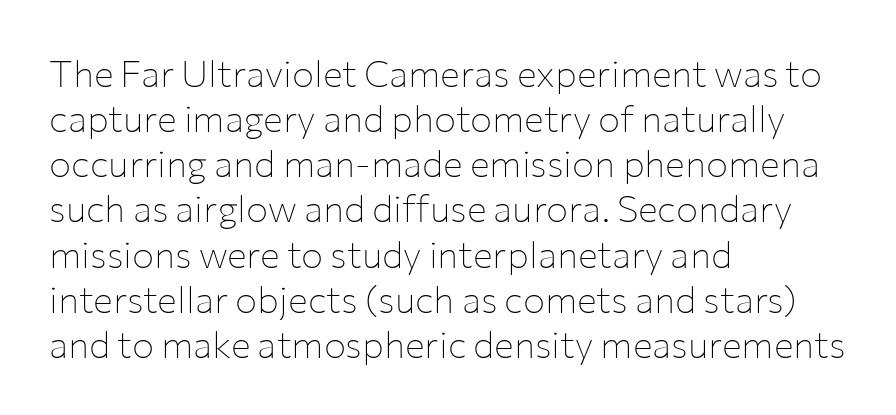
{"serif": "no", "italic": "no", "bold": "no", "weight": "thin", "width": "normal", "stroke_contrast": "low", "x_height": "medium", "monospaced": "no", "underline": "no", "align": "left", "line_spacing_ratio": 1.22, "letter_spacing": "normal", "letter_spacing_em": 0.0, "glyph_px": 37}
